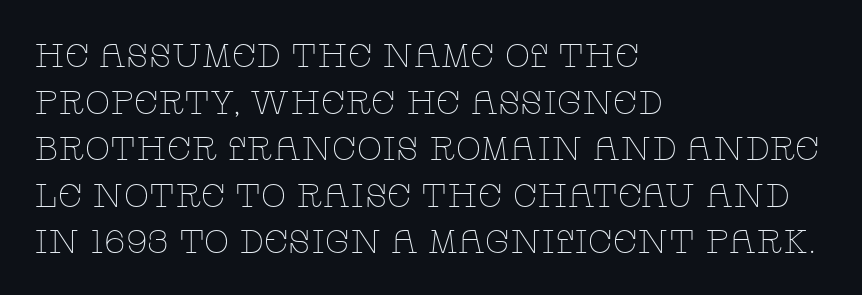
Rows of type keep a routine distance in the vertical direction. Standard letterfit; no display-style spreading of the glyphs. Style check: upright. The weight would be labelled regular, book, light, or lighter still. Clear beneath every line of the passage. Old-style or modern, the face here clearly has serifs.
